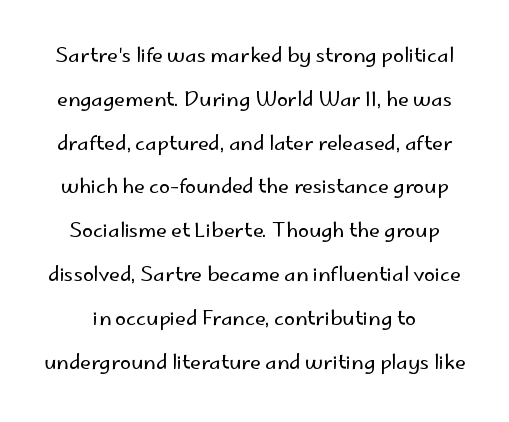
The image shows 20 px text type, upright; set loose line spacing (2.19x), normal letter spacing, not underlined.
